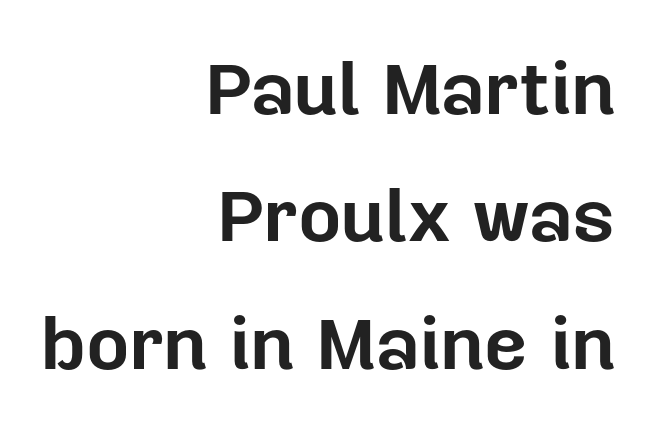
Q: Is the text bold? A: Yes.
Q: Is the text italic (slanted)? A: No, it is upright.
Q: Is the typeface a serif or a sans-serif typeface? A: Sans-serif.
Q: Is the text underlined? A: No.
Q: How is the paragraph aligned? A: Right-aligned.
Q: Is the spacing between letters normal or unusually wide? A: Normal.
Q: Is the spacing between lines tight, normal or loose? A: Normal.
Q: Width (condensed, normal, or wide)? A: Normal.
Q: Stroke contrast? A: Low.
Q: x-height? A: Medium.
Q: Monospaced? A: No.
